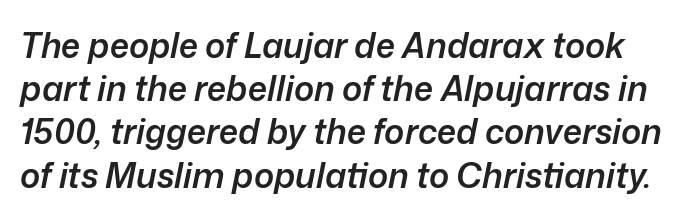
{"italic": "yes", "lean": "right", "slant_degrees": 12, "bold": "semi", "weight": "semibold", "width": "normal", "stroke_contrast": "low", "x_height": "medium", "monospaced": "no", "underline": "no", "line_spacing": "normal", "line_spacing_ratio": 1.27, "letter_spacing": "normal", "letter_spacing_em": 0.0, "glyph_px": 34}
